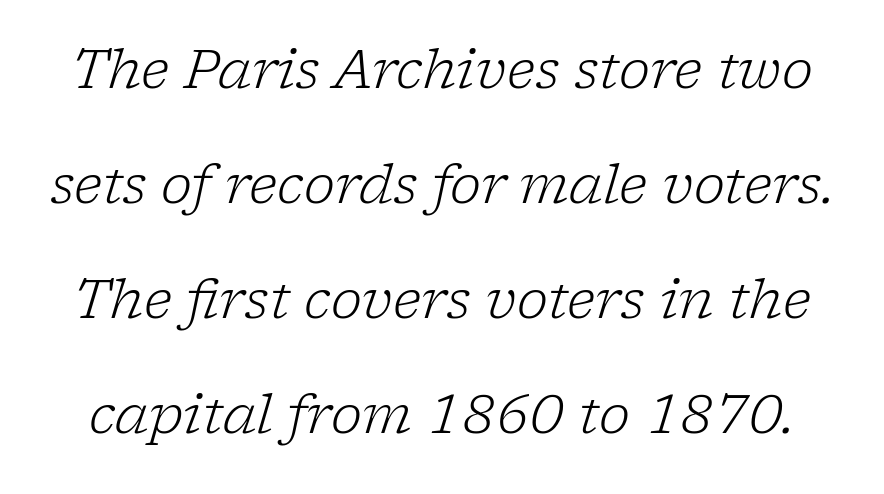
Q: Is the text bold? A: No.
Q: Is the text italic (slanted)? A: Yes, it leans right by about 17 degrees.
Q: Is the typeface a serif or a sans-serif typeface? A: Serif.
Q: Is the text underlined? A: No.
Q: Is the spacing between letters normal or unusually wide? A: Normal.
Q: Is the spacing between lines tight, normal or loose? A: Loose.
Q: Width (condensed, normal, or wide)? A: Normal.
Q: Stroke contrast? A: Low.
Q: x-height? A: Medium.
Q: Monospaced? A: No.
